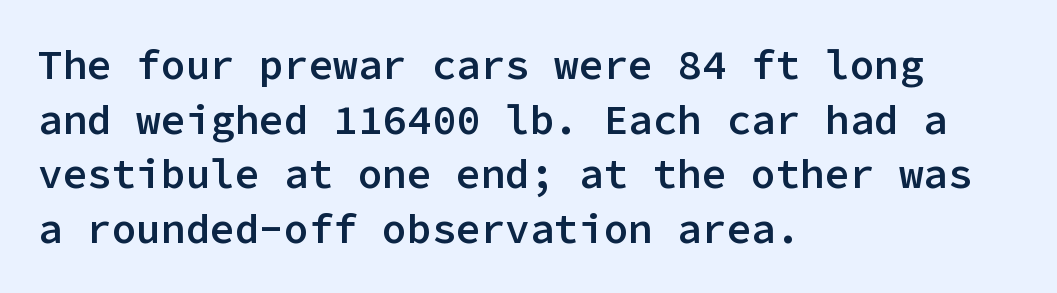
The image shows 41 px semibold sans-serif type, upright, monospaced; set left-aligned, normal line spacing (1.33x), normal letter spacing, not underlined; low stroke contrast and a medium x-height.
